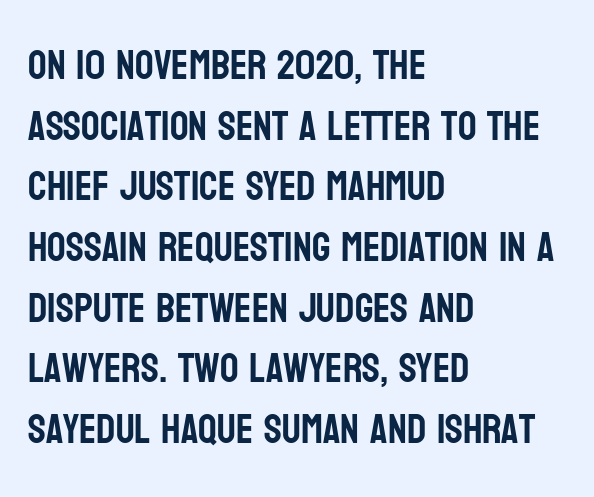
The image shows 41 px condensed sans-serif type, upright; set left-aligned, normal line spacing (1.48x), normal letter spacing, not underlined; low stroke contrast and a large x-height.
